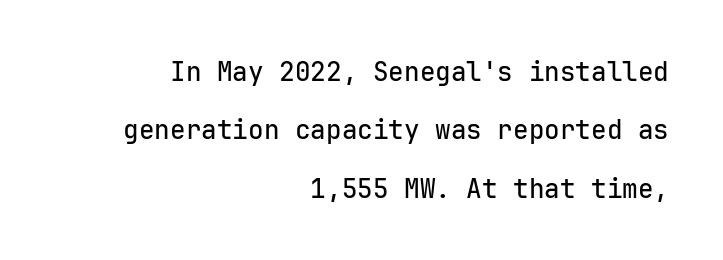
How are the letters spaced? Ordinarily, with no added tracking. Airy leading. A clean baseline with only descenders dipping below it. The letters stand straight up with perfectly vertical stems. The rendering anchors every line to the right-hand side.
